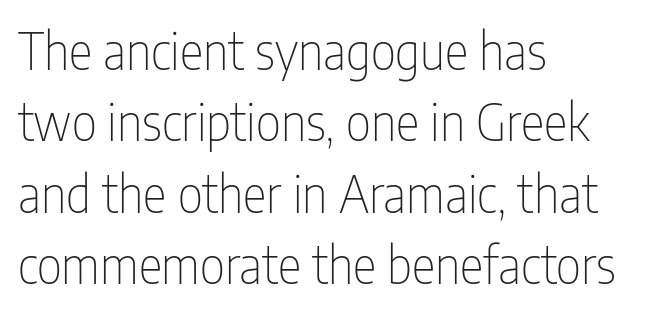
{"serif": "no", "italic": "no", "bold": "no", "weight": "thin", "width": "condensed", "stroke_contrast": "low", "x_height": "medium", "monospaced": "no", "underline": "no", "align": "left", "line_spacing": "normal", "line_spacing_ratio": 1.43, "letter_spacing": "normal", "letter_spacing_em": 0.0, "glyph_px": 50}
